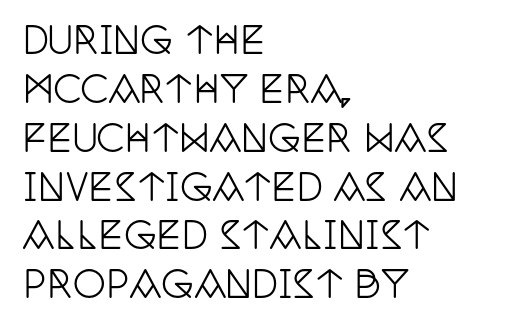
{"serif": "yes", "italic": "no", "width": "condensed", "stroke_contrast": "low", "x_height": "large", "monospaced": "no", "underline": "no", "align": "left", "line_spacing": "normal", "line_spacing_ratio": 1.32, "letter_spacing": "normal", "letter_spacing_em": 0.0, "glyph_px": 37}
